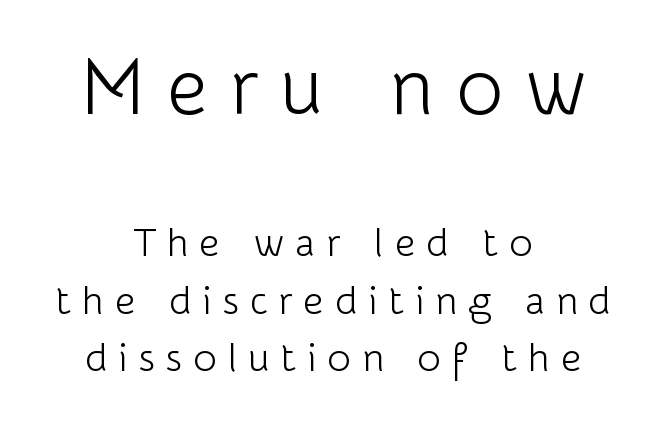
The image shows 80 px light sans-serif type, upright; set centered, normal line spacing (1.43x), unusually wide letter spacing (+0.27 em), not underlined; the first (top) block is 2.0x larger; low stroke contrast and a medium x-height.
